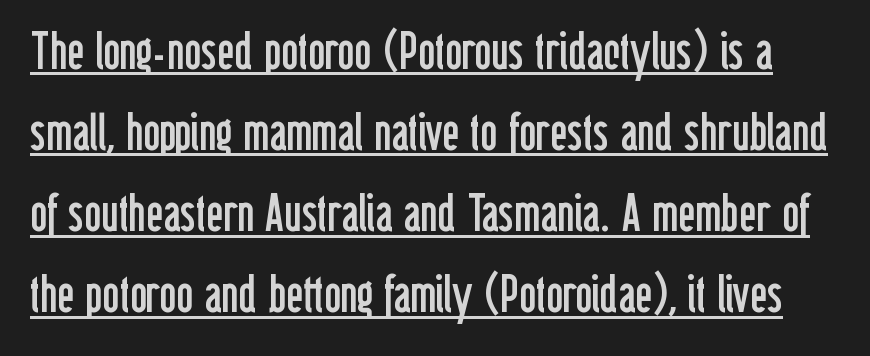
Q: Is the text bold? A: No.
Q: Is the text italic (slanted)? A: No, it is upright.
Q: Is the typeface a serif or a sans-serif typeface? A: Sans-serif.
Q: Is the text underlined? A: Yes.
Q: Is the spacing between letters normal or unusually wide? A: Normal.
Q: Is the spacing between lines tight, normal or loose? A: Normal.
Q: Width (condensed, normal, or wide)? A: Condensed.
Q: Stroke contrast? A: Low.
Q: x-height? A: Medium.
Q: Monospaced? A: No.
